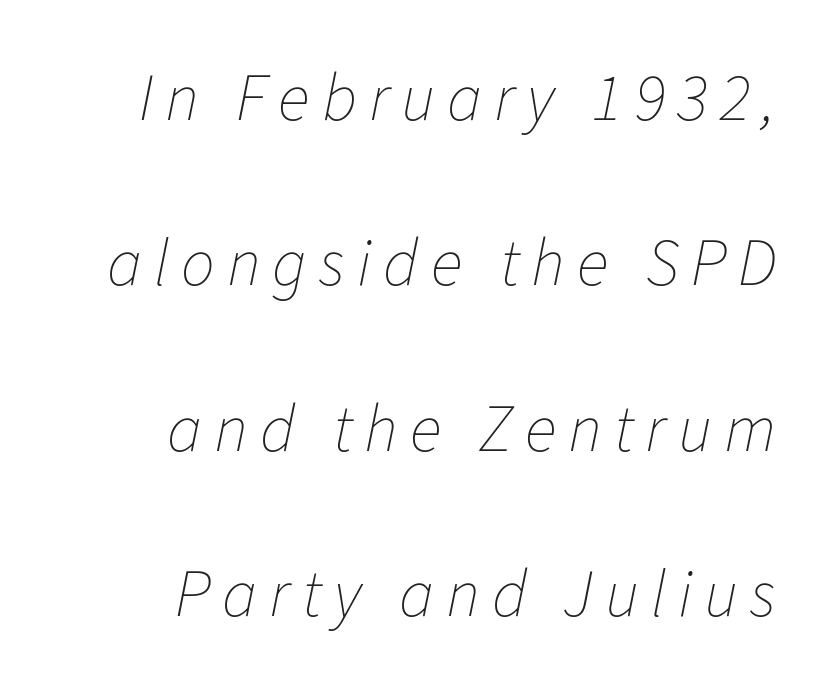
Line endings align vertically; line beginnings do not. Bold? No — there's no thickening of the strokes. Style check: oblique. Descenders hang freely into open space. Spacing verdict: proportional, widths tailored to each character.
